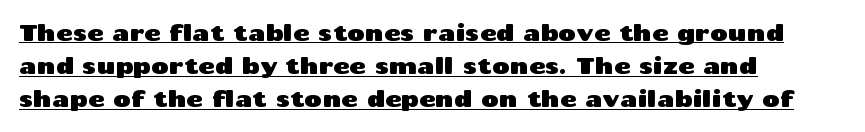
Layout note: lines flush left. Compared with undecorated copy, this sample adds a rule below the words. Normally led — the rows are evenly, conventionally spaced. Notice how the stems are strictly vertical — no italics here. Look at the tracking — it's just the regular setting, nothing added.
